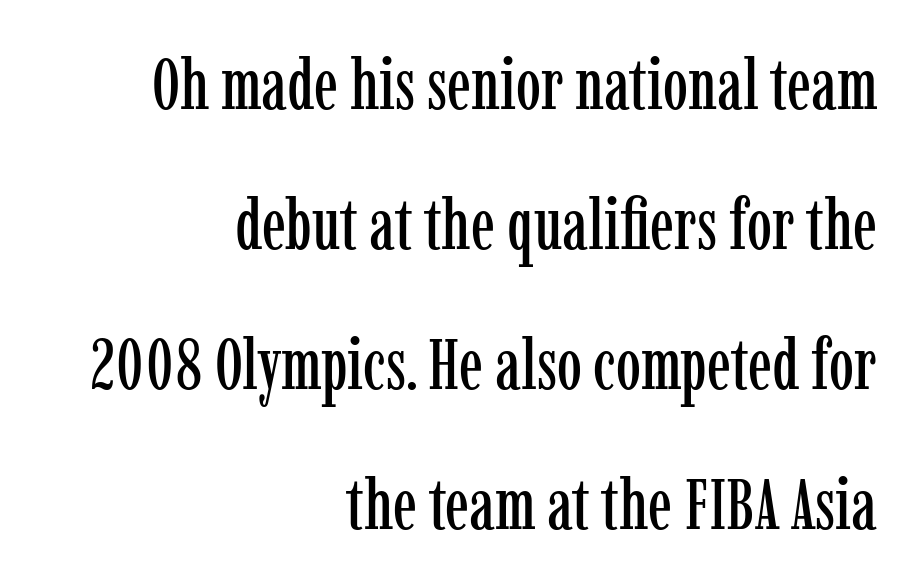
The image shows 71 px condensed serif type, upright; set right-aligned, loose line spacing (1.97x), normal letter spacing, not underlined; low stroke contrast and a medium x-height.
